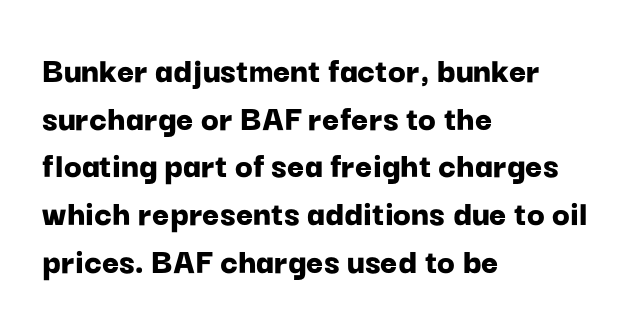
{"serif": "no", "italic": "no", "bold": "yes", "weight": "bold", "width": "normal", "stroke_contrast": "low", "x_height": "medium", "monospaced": "no", "underline": "no", "align": "left", "line_spacing": "normal", "line_spacing_ratio": 1.29, "letter_spacing": "normal", "letter_spacing_em": 0.0, "glyph_px": 37}
